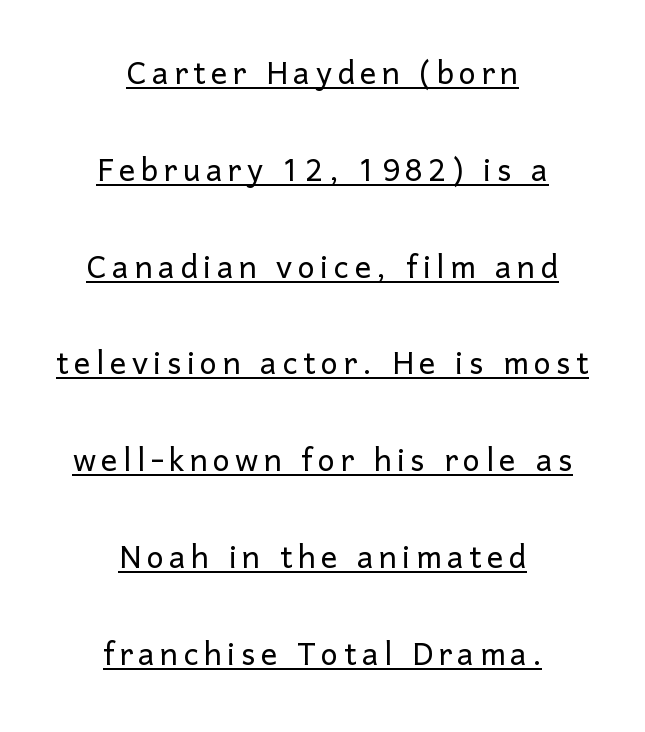
{"serif": "no", "italic": "no", "bold": "no", "weight": "light", "width": "normal", "stroke_contrast": "low", "x_height": "medium", "monospaced": "no", "underline": "yes", "align": "center", "line_spacing": "loose", "line_spacing_ratio": 2.36, "glyph_px": 41}
